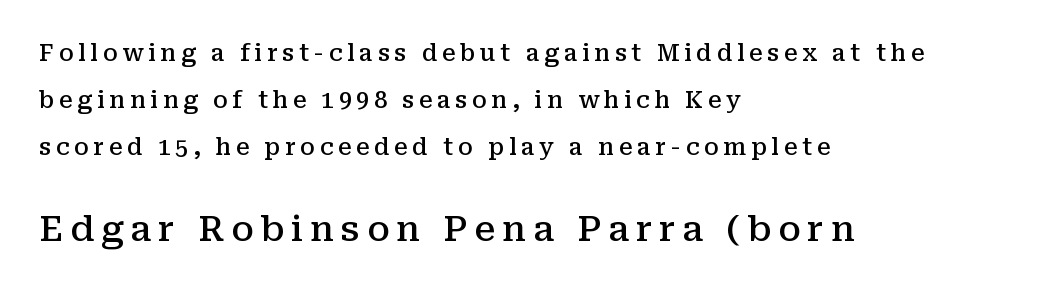
Q: Is the text bold? A: Semi-bold.
Q: Is the text italic (slanted)? A: No, it is upright.
Q: Is the typeface a serif or a sans-serif typeface? A: Serif.
Q: Is the text underlined? A: No.
Q: How is the paragraph aligned? A: Left-aligned.
Q: Is the spacing between letters normal or unusually wide? A: Unusually wide.
Q: Is the spacing between lines tight, normal or loose? A: Loose.
Q: Which block of text is set in a larger size, the first (top) or the second (bottom)? A: The second (bottom) one.
Q: Width (condensed, normal, or wide)? A: Normal.
Q: Stroke contrast? A: Medium.
Q: x-height? A: Medium.
Q: Monospaced? A: No.
